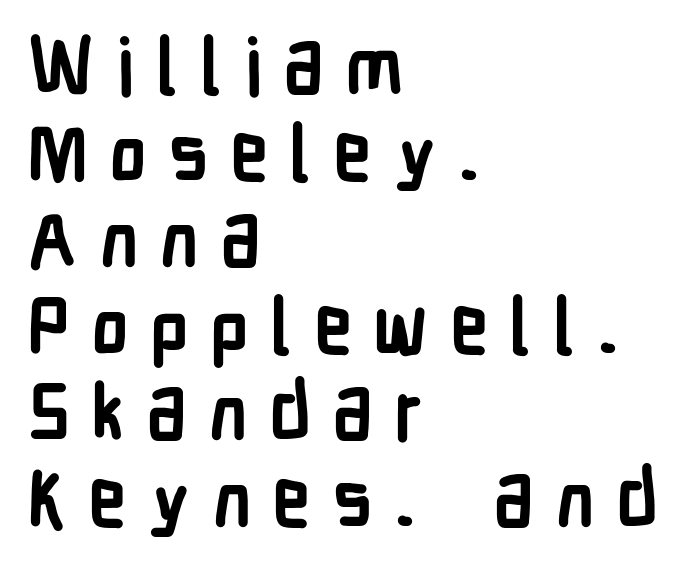
The image shows 78 px semibold, condensed sans-serif type, upright; set left-aligned, tight line spacing (1.11x), unusually wide letter spacing (+0.27 em), not underlined; low stroke contrast and a medium x-height.
